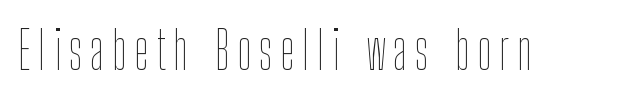
{"italic": "no", "bold": "no", "weight": "thin", "width": "condensed", "stroke_contrast": "low", "x_height": "medium", "monospaced": "no", "underline": "no", "glyph_px": 52}
